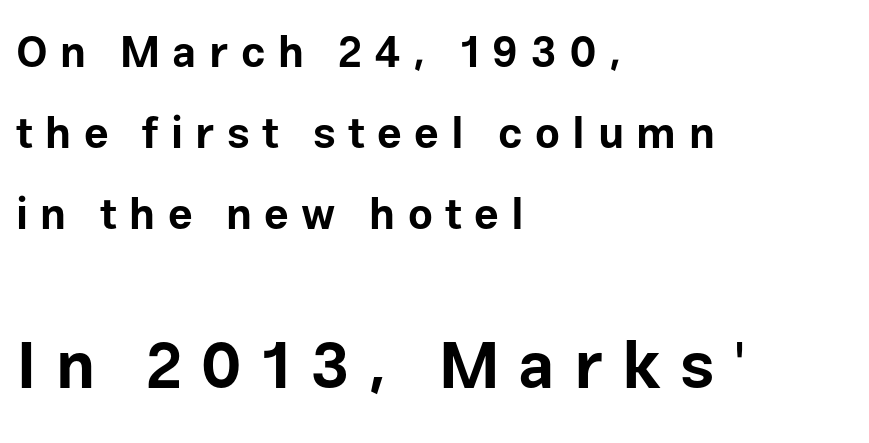
{"serif": "no", "italic": "no", "bold": "yes", "weight": "bold", "width": "normal", "stroke_contrast": "low", "x_height": "medium", "monospaced": "no", "underline": "no", "align": "left", "line_spacing_ratio": 1.88, "letter_spacing": "wide", "letter_spacing_em": 0.29, "larger_block": "second", "size_ratio": 1.51, "glyph_px": 65}
